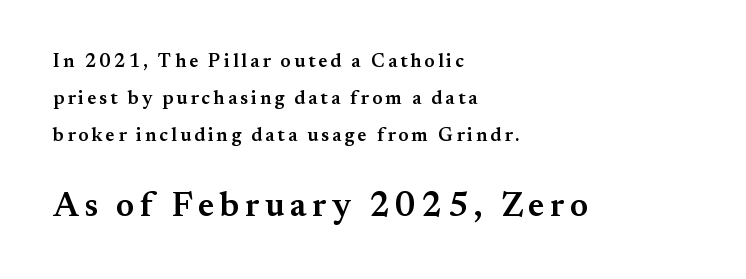
The passage is arranged the way most books set body copy — flush left. This layout puts the modest block above and the oversized block below. Ordinary non-slanted type is in use. Each letter keeps its own natural width here, so spacing adapts to shape.
